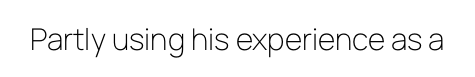
Q: Is the text bold? A: No.
Q: Is the text italic (slanted)? A: No, it is upright.
Q: Is the typeface a serif or a sans-serif typeface? A: Sans-serif.
Q: Is the text underlined? A: No.
Q: Is the spacing between letters normal or unusually wide? A: Normal.
Q: Width (condensed, normal, or wide)? A: Normal.
Q: Stroke contrast? A: Low.
Q: x-height? A: Medium.
Q: Monospaced? A: No.
